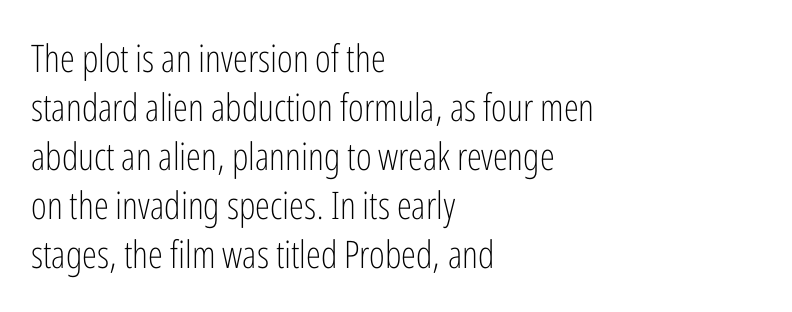
Note the varied advance widths — an 'i' is clearly narrower than an 'm'. No italicization has been applied; the sample stays upright. Is there much room between lines? A standard amount, neither cramped nor airy. The weight tops out at a normal text grade. Bare-footed words on every line. Unlike a traditional serif, this face leaves its strokes unadorned.
